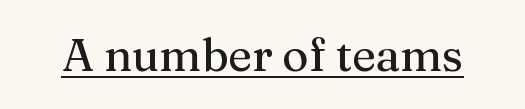
The image shows 45 px serif type, upright; set normal letter spacing, underlined; medium stroke contrast and a medium x-height.
